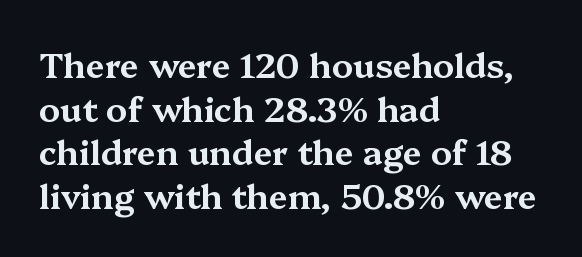
The image shows 34 px wide serif type, upright; set left-aligned, normal line spacing (1.28x), normal letter spacing, not underlined; medium stroke contrast and a medium x-height.
